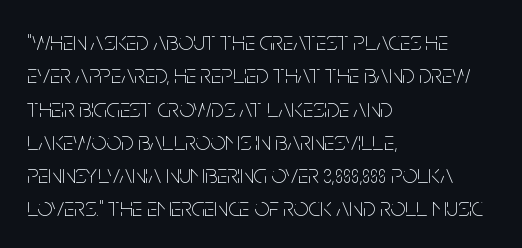
Q: Is the text bold? A: No.
Q: Is the text italic (slanted)? A: No, it is upright.
Q: Is the text underlined? A: No.
Q: How is the paragraph aligned? A: Left-aligned.
Q: Is the spacing between letters normal or unusually wide? A: Normal.
Q: Is the spacing between lines tight, normal or loose? A: Normal.
